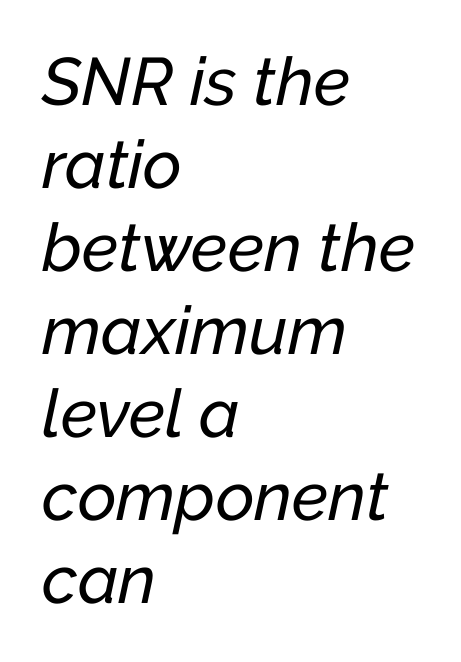
Clear beneath every line of the passage. This rendering leaves character spacing at its baseline value. Observe the lean: these are italic letterforms. Note the varied advance widths — an 'i' is clearly narrower than an 'm'. Does the copy run flush right? No — it runs flush left.
